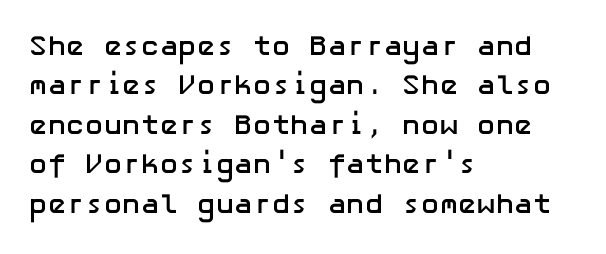
Typesetter's note: full bold, strokes at maximum text heaviness. The font's upright variant was chosen for this text. The space beneath each line is pristine and unruled. The letterforms sit shoulder to shoulder at normal distance. The rows are spaced the way most documents space them.
